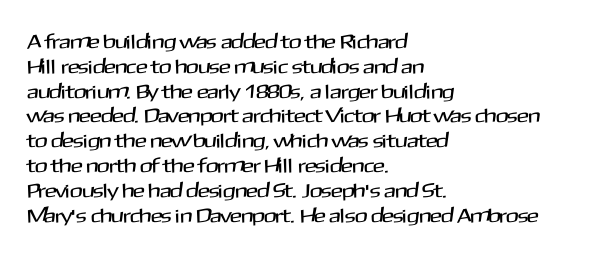
{"italic": "no", "underline": "no", "align": "left", "line_spacing_ratio": 1.24, "letter_spacing": "normal", "letter_spacing_em": 0.0, "glyph_px": 20}
